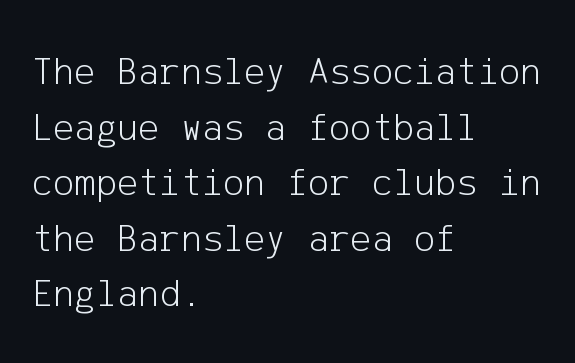
Weight: in the light-to-regular range. Quick note: not italic, upright. Short and long lines alike share a common starting point at left. If you measured baseline to baseline, you'd find a middling distance. Letters rest on an invisible, unmarked baseline.
